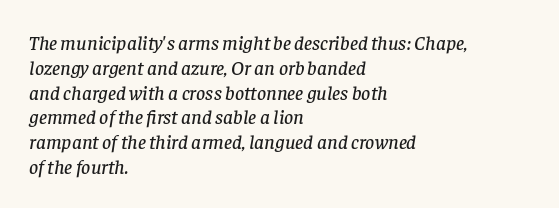
Q: Is the text italic (slanted)? A: Yes, it leans right by about 8 degrees.
Q: Is the text underlined? A: No.
Q: How is the paragraph aligned? A: Left-aligned.
Q: Is the spacing between letters normal or unusually wide? A: Normal.
